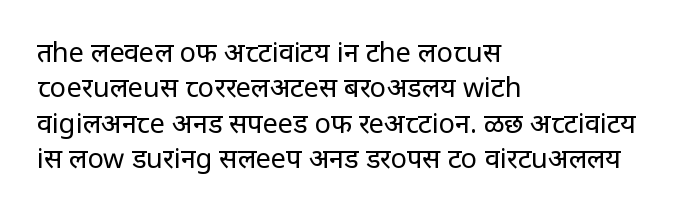
The image shows 27 px text type, upright; set left-aligned, normal line spacing (1.31x), normal letter spacing, not underlined.
